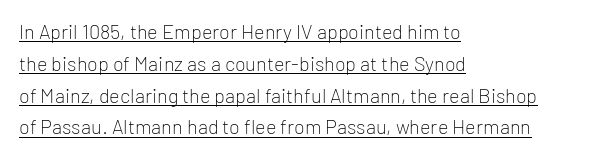
{"italic": "no", "bold": "no", "underline": "yes", "align": "left", "line_spacing": "normal", "line_spacing_ratio": 1.59, "letter_spacing": "normal", "letter_spacing_em": 0.0, "glyph_px": 20}
